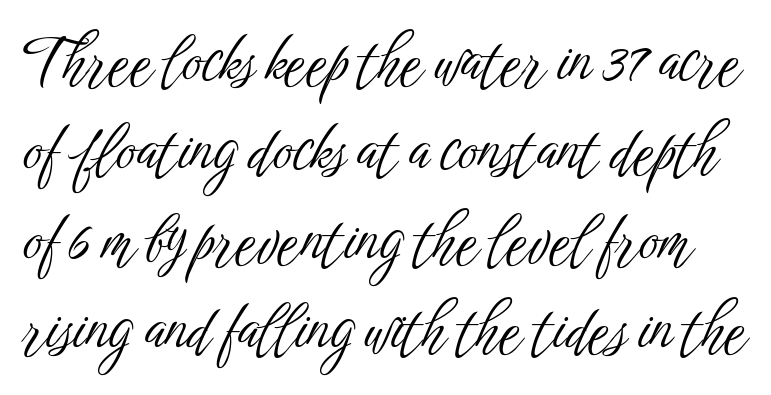
The image shows 60 px light, condensed sans-serif type; set normal line spacing (1.49x), normal letter spacing, not underlined; low stroke contrast and a medium x-height.
